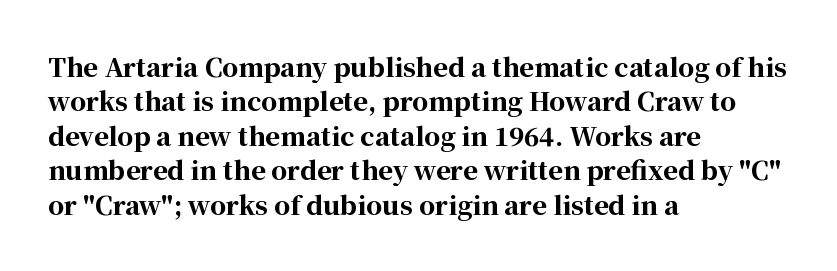
The image shows 25 px bold type, upright; set left-aligned, normal line spacing (1.38x), normal letter spacing, not underlined.
